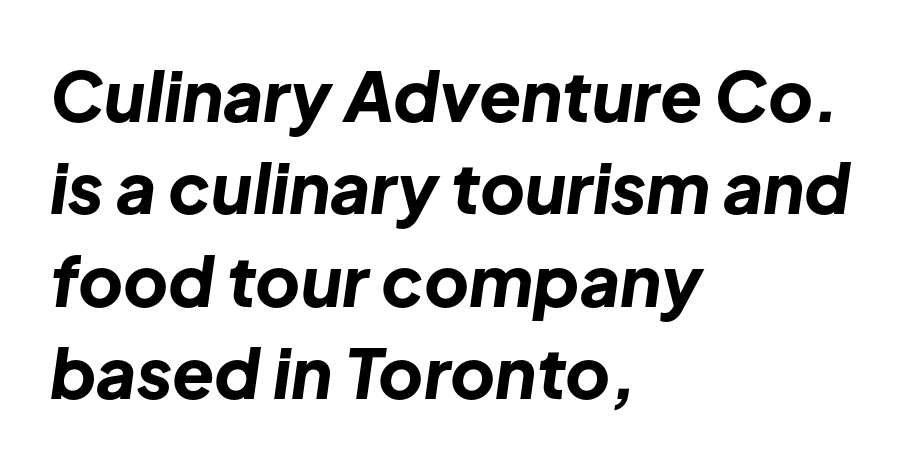
Q: Is the text bold? A: Yes.
Q: Is the text italic (slanted)? A: Yes, it leans right by about 8 degrees.
Q: Is the text underlined? A: No.
Q: How is the paragraph aligned? A: Left-aligned.
Q: Is the spacing between letters normal or unusually wide? A: Normal.
Q: Is the spacing between lines tight, normal or loose? A: Normal.
Q: Width (condensed, normal, or wide)? A: Normal.
Q: Stroke contrast? A: Low.
Q: x-height? A: Medium.
Q: Monospaced? A: No.
